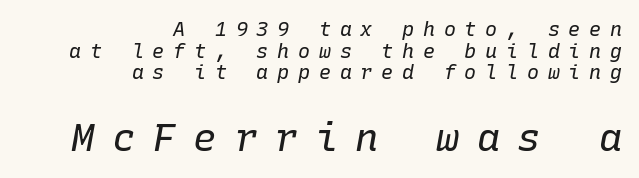
The image shows 39 px regular-weight type, italic (leaning right), monospaced; set right-aligned, tight line spacing (1.08x), unusually wide letter spacing (+0.44 em), not underlined; the second (bottom) block is 1.95x larger; low stroke contrast and a medium x-height.
